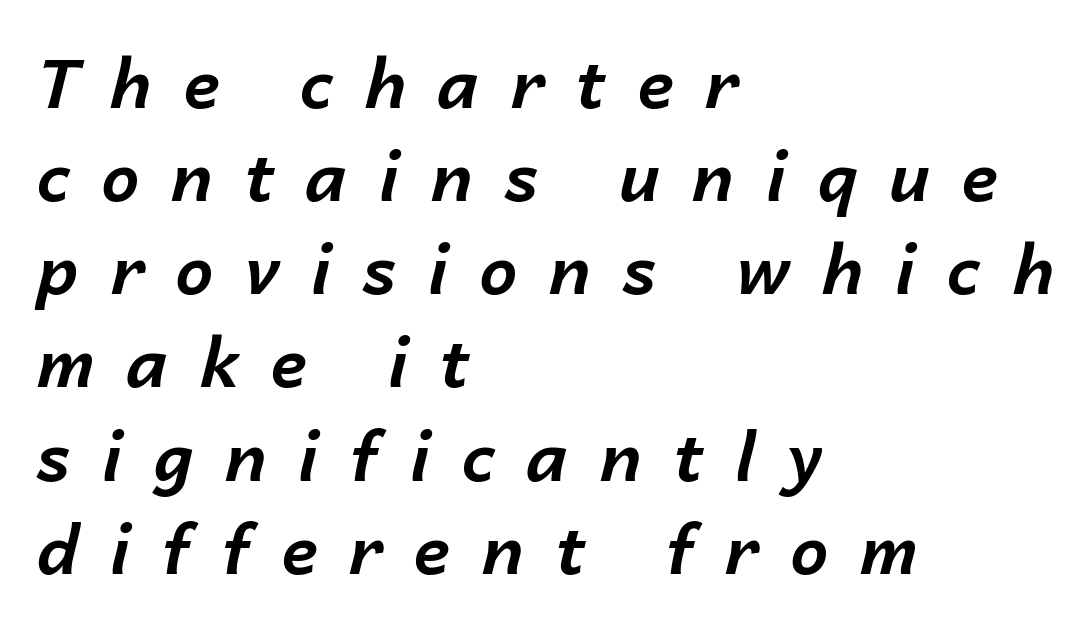
The image shows 68 px bold type, italic (leaning right); set left-aligned, normal line spacing (1.37x), unusually wide letter spacing (+0.46 em), not underlined; low stroke contrast and a medium x-height.
